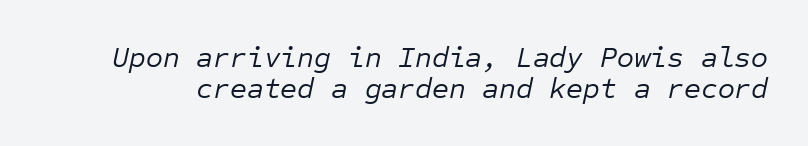
The image shows 29 px regular-weight type, italic (leaning right), monospaced; set tight line spacing (1.08x), normal letter spacing, not underlined; low stroke contrast and a medium x-height.
